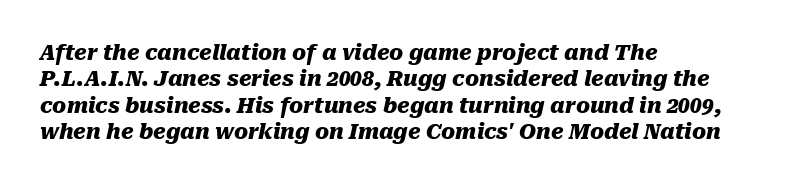
Q: Is the text bold? A: Yes.
Q: Is the text italic (slanted)? A: Yes, it leans right by about 10 degrees.
Q: Is the text underlined? A: No.
Q: How is the paragraph aligned? A: Left-aligned.
Q: Is the spacing between letters normal or unusually wide? A: Normal.
Q: Is the spacing between lines tight, normal or loose? A: Normal.
